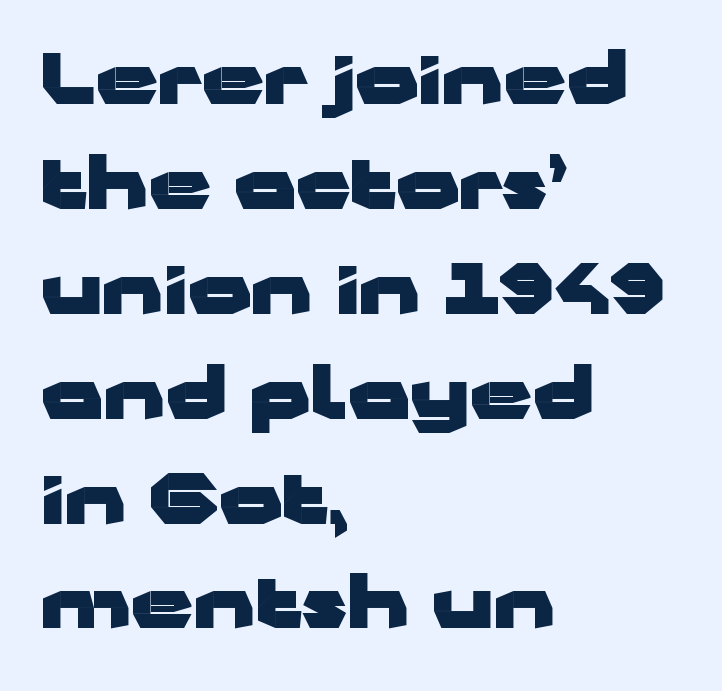
Beneath every word, the page is bare. These lines are rendered in a variable-pitch font. Caption: multi-line text, flush left, ragged right. Baseline-to-baseline distance is the conventional proportion of letter height. I'd describe the lettering as bold — thick and assertive. Italic? Not at all — the glyphs are vertical.
